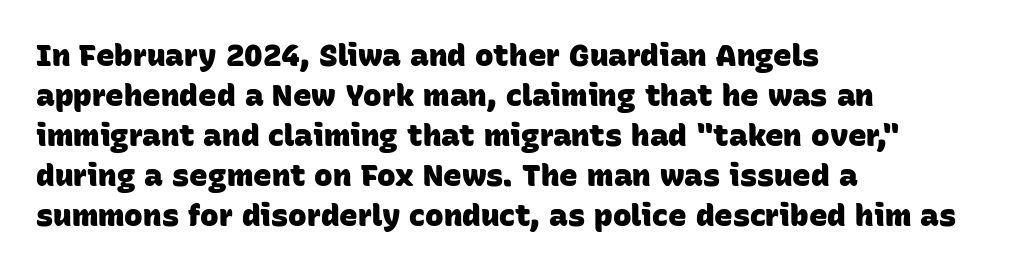
The image shows 31 px heavy sans-serif type; set left-aligned, normal line spacing (1.29x), normal letter spacing, not underlined; low stroke contrast and a large x-height.
